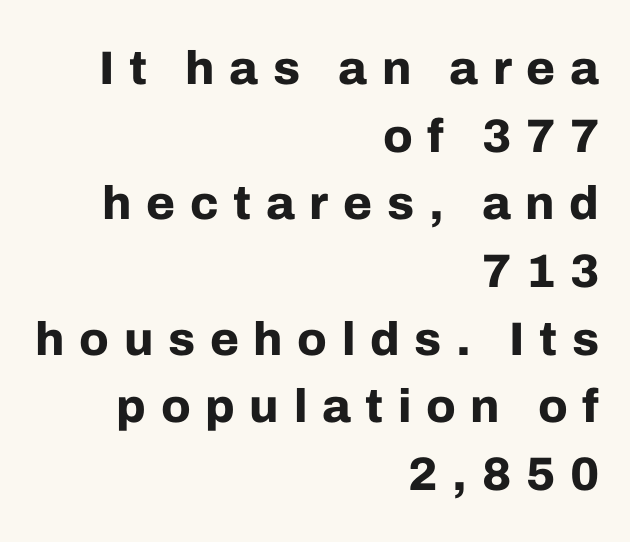
{"serif": "no", "italic": "no", "bold": "yes", "weight": "bold", "width": "normal", "stroke_contrast": "low", "x_height": "medium", "monospaced": "no", "underline": "no", "align": "right", "line_spacing": "normal", "line_spacing_ratio": 1.44, "letter_spacing": "wide", "letter_spacing_em": 0.31, "glyph_px": 47}
